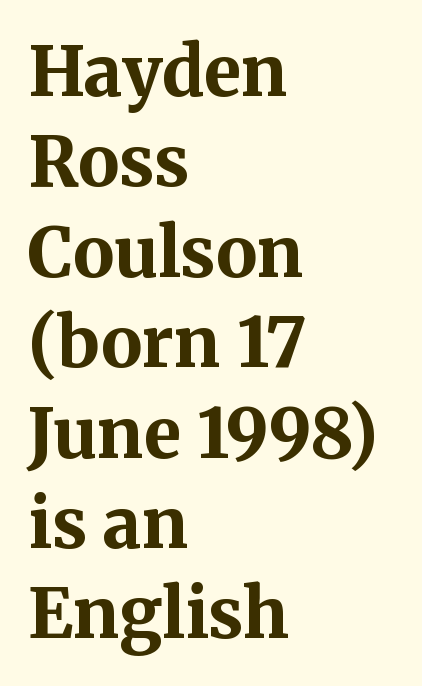
Posture: straight, roman, zero tilt. Bare-footed words on every line. This rendering leaves character spacing at its baseline value. Emphasis by weight is at full strength: bold. The block of text has a typical density, with ordinary space between rows.
